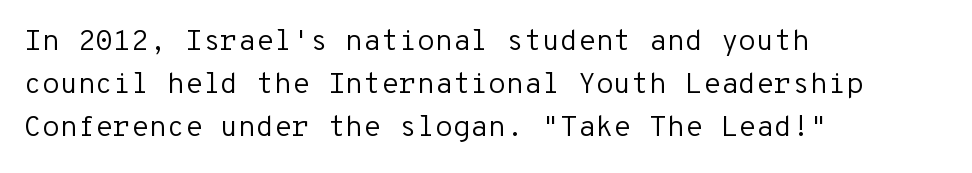
The image shows 29 px regular-weight sans-serif type, upright, monospaced; set left-aligned, normal line spacing (1.49x), normal letter spacing, not underlined; low stroke contrast and a medium x-height.
